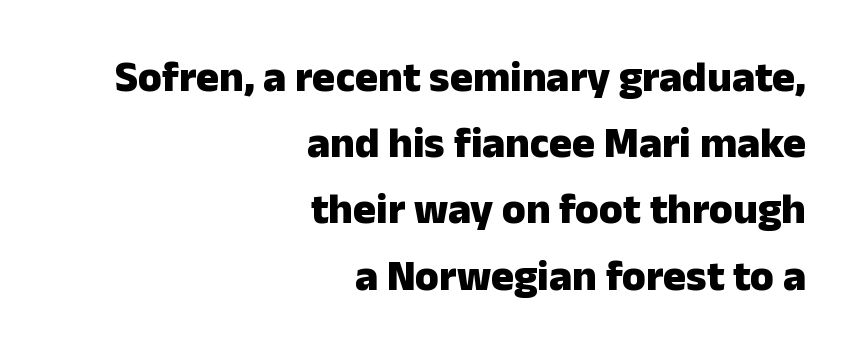
The image shows 43 px heavy sans-serif type, upright; set right-aligned, normal line spacing (1.54x), normal letter spacing, not underlined; low stroke contrast and a medium x-height.
